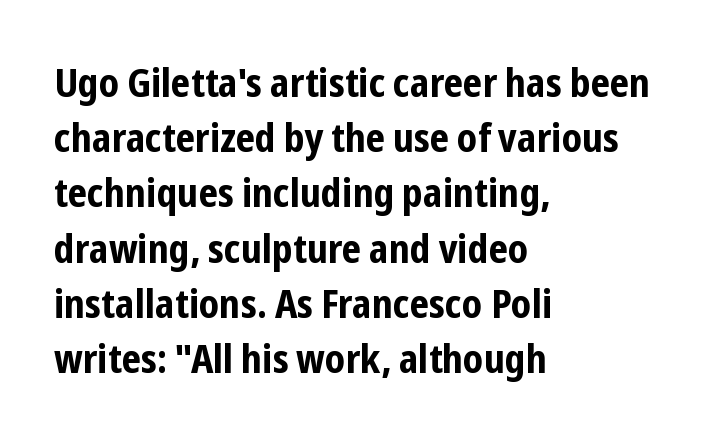
The image shows 40 px bold, condensed sans-serif type, upright; set left-aligned, normal line spacing (1.38x), normal letter spacing, not underlined; low stroke contrast and a medium x-height.
